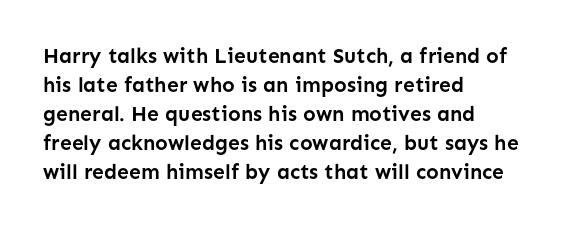
Q: Is the text bold? A: Yes.
Q: Is the text italic (slanted)? A: No, it is upright.
Q: Is the text underlined? A: No.
Q: How is the paragraph aligned? A: Left-aligned.
Q: Is the spacing between letters normal or unusually wide? A: Normal.
Q: Is the spacing between lines tight, normal or loose? A: Normal.
